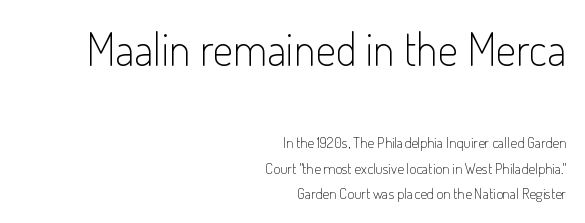
The initial chunk of copy outweighs the following chunk in type size. Anything drawn beneath the words? Only blank space. Short note: letters normally spaced. Stem width sits at or under what a default text font uses.
